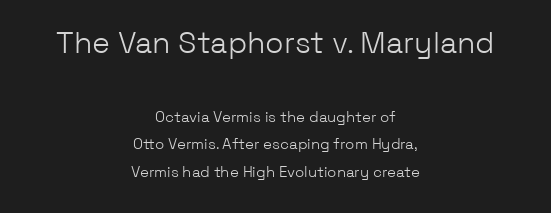
{"serif": "no", "italic": "no", "bold": "no", "weight": "light", "width": "normal", "stroke_contrast": "low", "x_height": "medium", "monospaced": "no", "underline": "no", "align": "center", "line_spacing_ratio": 1.83, "letter_spacing": "normal", "letter_spacing_em": 0.0, "larger_block": "first", "size_ratio": 2.0, "glyph_px": 30}
